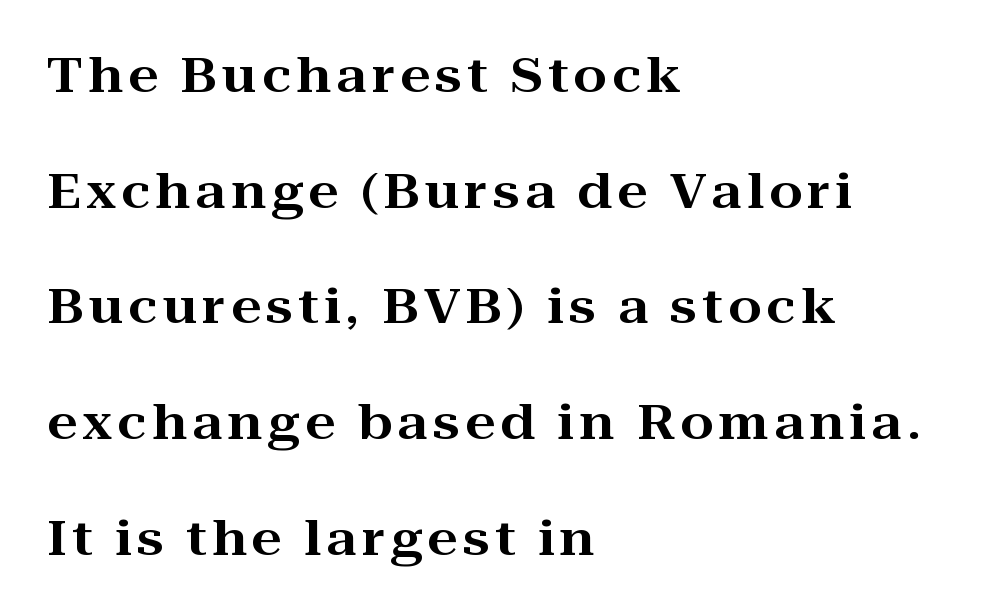
Q: Is the text italic (slanted)? A: No, it is upright.
Q: Is the typeface a serif or a sans-serif typeface? A: Serif.
Q: Is the text underlined? A: No.
Q: How is the paragraph aligned? A: Left-aligned.
Q: Is the spacing between lines tight, normal or loose? A: Loose.
Q: Width (condensed, normal, or wide)? A: Wide.
Q: Stroke contrast? A: High.
Q: x-height? A: Medium.
Q: Monospaced? A: No.
